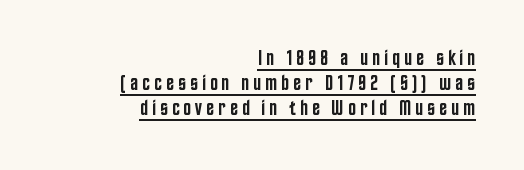
The lettering stays uniformly vertical, giving the passage a roman look. Leftover space on each line is placed entirely before the opening word. Quick note: underline on. As a designer I'd log this as weight 600, semibold.
